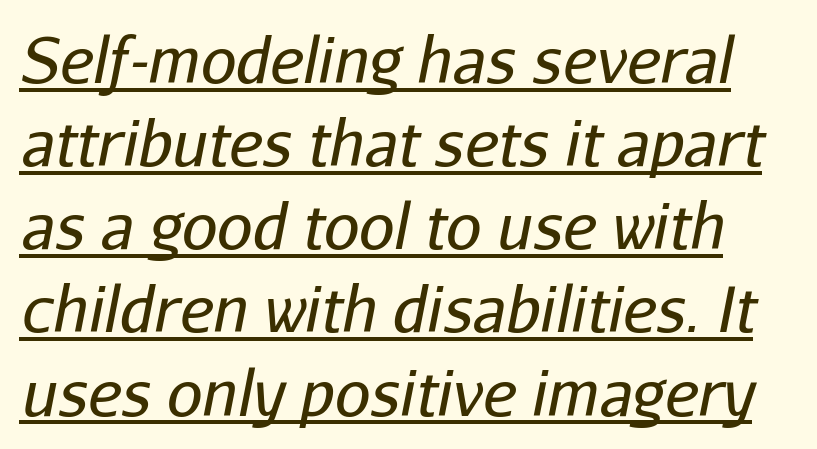
The face looks like a standard text weight, possibly lighter. Every character sits at an angle, as italics do. The tracking reads as untouched default to a designer's eye. The rendering uses a moderate line-height, typical for paragraphs.
